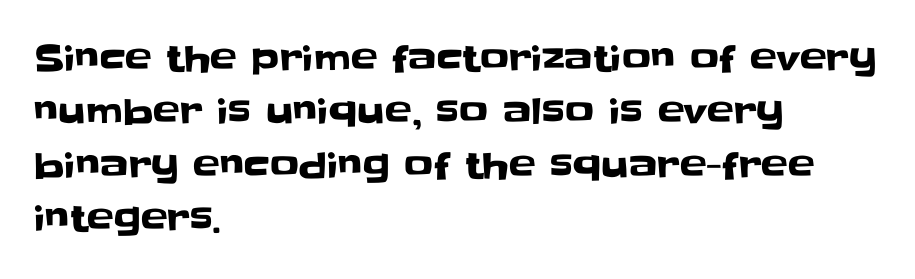
The image shows 36 px sans-serif type, upright; set left-aligned, normal line spacing (1.48x), normal letter spacing, not underlined; low stroke contrast and a large x-height.
